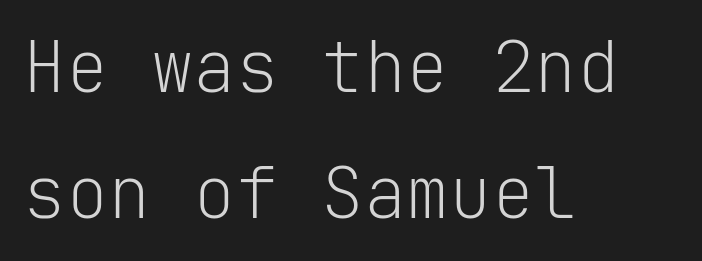
Nothing sits at the stroke ends, so this counts as sans-serif. Honestly, there is no underline to notice here at all. The letters march in equal steps, a hallmark of fixed-pitch type. Where is the straight margin? On the left.
